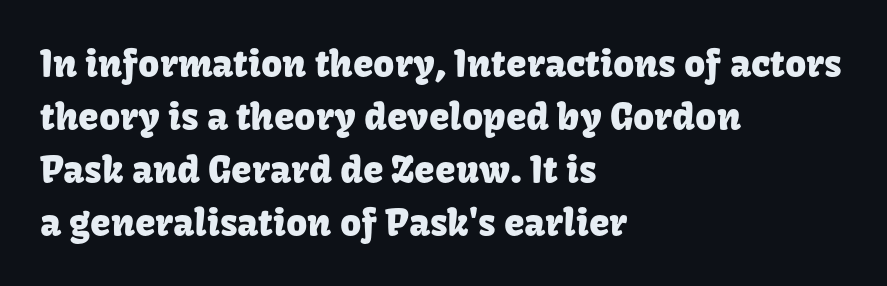
{"serif": "no", "italic": "no", "width": "normal", "stroke_contrast": "low", "x_height": "medium", "monospaced": "no", "underline": "no", "align": "left", "line_spacing": "normal", "line_spacing_ratio": 1.43, "letter_spacing": "normal", "letter_spacing_em": 0.0, "glyph_px": 37}
